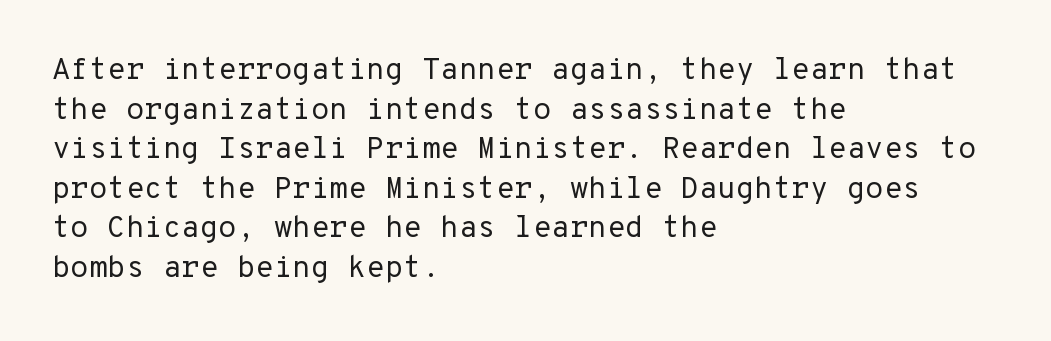
The image shows 30 px regular-weight sans-serif type, upright, monospaced; set left-aligned, normal line spacing (1.32x), normal letter spacing, not underlined; low stroke contrast and a medium x-height.
